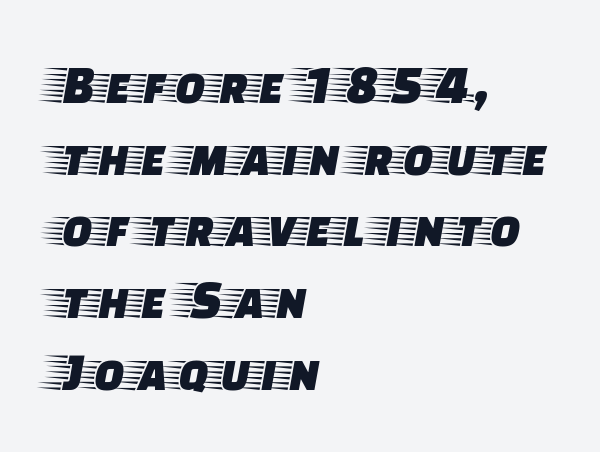
{"serif": "yes", "width": "wide", "stroke_contrast": "low", "x_height": "large", "monospaced": "no", "underline": "no", "align": "left", "line_spacing": "normal", "line_spacing_ratio": 1.28, "letter_spacing": "normal", "letter_spacing_em": 0.0, "glyph_px": 56}
